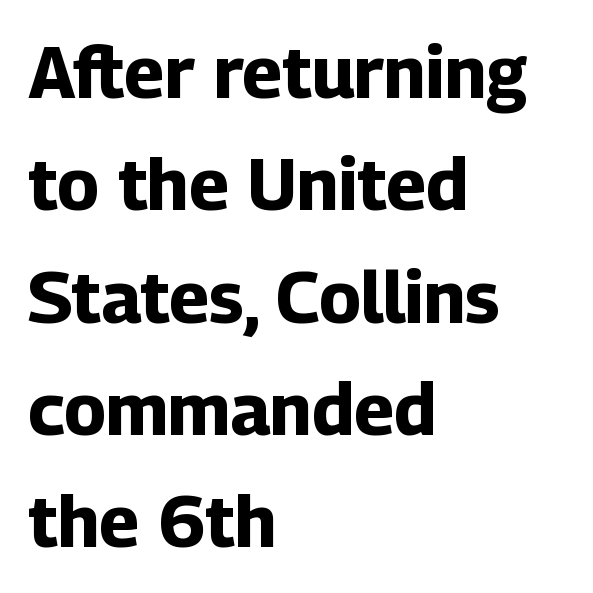
{"serif": "no", "italic": "no", "bold": "yes", "weight": "bold", "width": "normal", "stroke_contrast": "low", "x_height": "medium", "monospaced": "no", "underline": "no", "align": "left", "line_spacing": "normal", "line_spacing_ratio": 1.56, "letter_spacing": "normal", "letter_spacing_em": 0.0, "glyph_px": 72}
